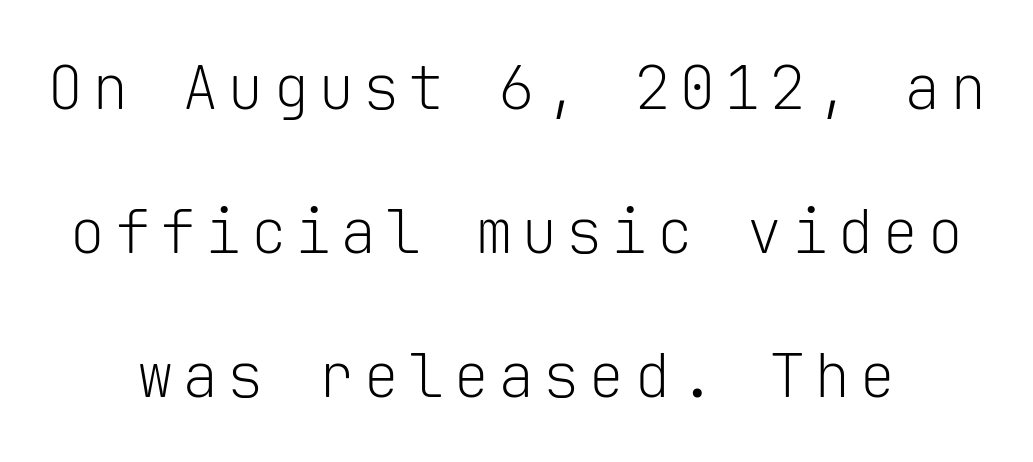
{"serif": "no", "italic": "no", "bold": "no", "weight": "light", "width": "normal", "stroke_contrast": "low", "x_height": "medium", "monospaced": "yes", "underline": "no", "align": "center", "line_spacing": "loose", "line_spacing_ratio": 2.36, "glyph_px": 61}
